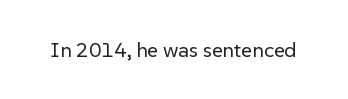
The image shows 21 px text type, upright; set normal letter spacing, not underlined.
